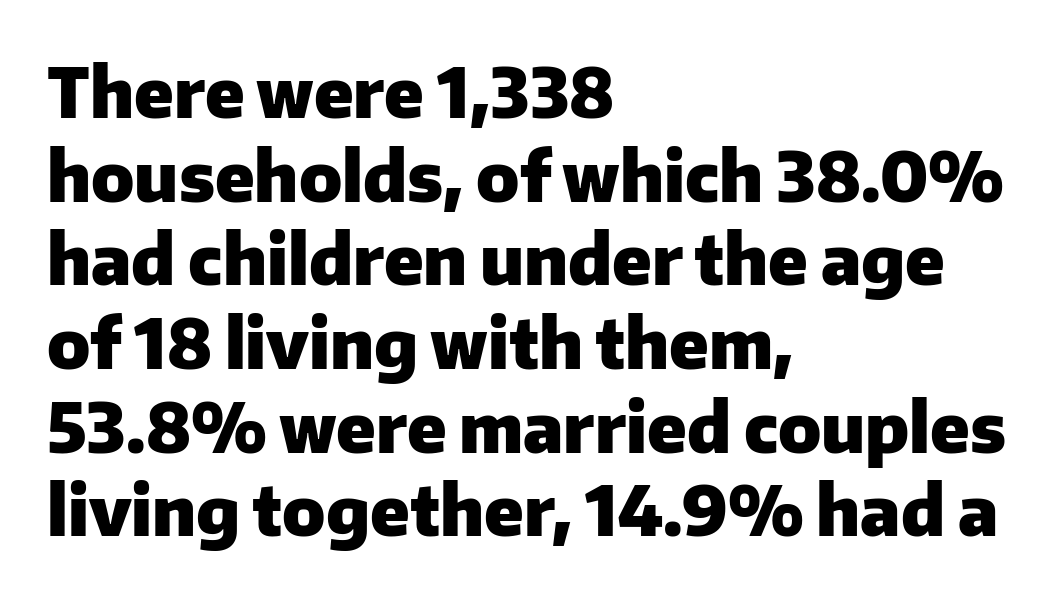
{"serif": "no", "italic": "no", "bold": "yes", "weight": "heavy", "width": "normal", "stroke_contrast": "low", "x_height": "medium", "monospaced": "no", "underline": "no", "align": "left", "line_spacing_ratio": 1.23, "letter_spacing": "normal", "letter_spacing_em": 0.0, "glyph_px": 68}
